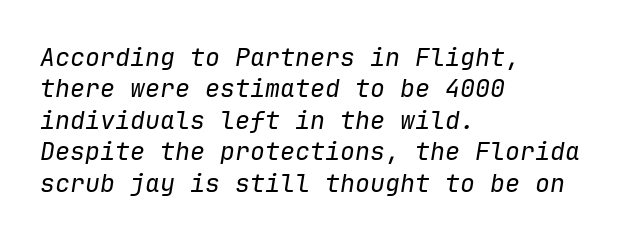
{"italic": "yes", "lean": "right", "slant_degrees": 9, "bold": "no", "underline": "no", "align": "left", "line_spacing": "normal", "line_spacing_ratio": 1.26, "letter_spacing": "normal", "letter_spacing_em": 0.0, "glyph_px": 25}
